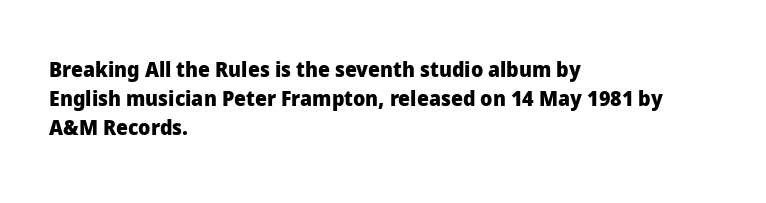
Q: Is the text bold? A: Yes.
Q: Is the text italic (slanted)? A: No, it is upright.
Q: Is the text underlined? A: No.
Q: How is the paragraph aligned? A: Left-aligned.
Q: Is the spacing between letters normal or unusually wide? A: Normal.
Q: Is the spacing between lines tight, normal or loose? A: Normal.
